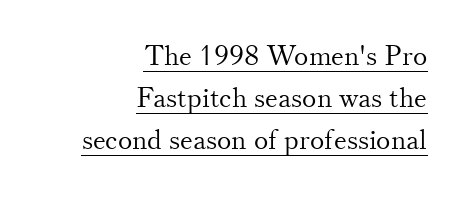
The image shows 27 px text type, upright; set right-aligned, normal line spacing (1.56x), normal letter spacing, underlined.
